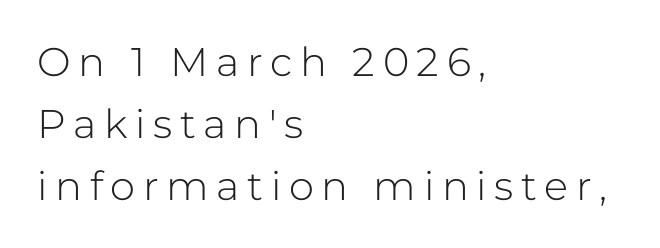
Each new line begins a customary step beneath the previous one. Ordinary non-slanted type is in use. The type family on display is of the sans-serif kind. The foot of each line stays bare and open. Bold? No — there's no thickening of the strokes.
